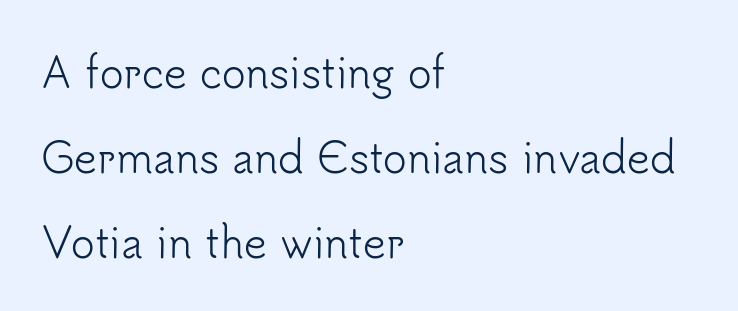
The passage shown is not underscored anywhere. There is no visible air inserted between adjacent glyphs. The rendering uses a large line-height, opening up the rows. Do the characters align in a grid? No, the font is proportional.
